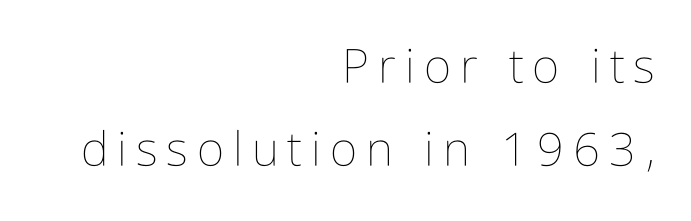
{"italic": "no", "bold": "no", "weight": "thin", "width": "condensed", "stroke_contrast": "low", "x_height": "medium", "monospaced": "no", "underline": "no", "align": "right", "line_spacing_ratio": 1.77, "glyph_px": 47}
